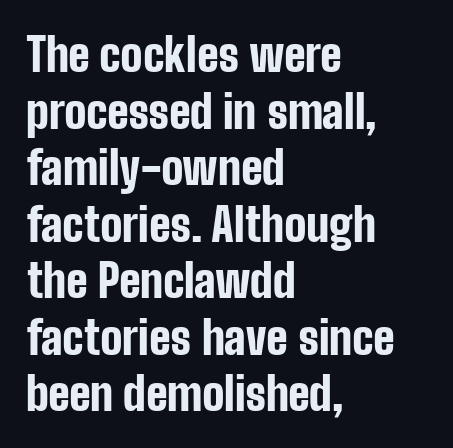
{"serif": "no", "italic": "no", "bold": "yes", "weight": "bold", "width": "condensed", "stroke_contrast": "low", "x_height": "medium", "monospaced": "no", "underline": "no", "align": "left", "line_spacing_ratio": 1.23, "letter_spacing": "normal", "letter_spacing_em": 0.0, "glyph_px": 46}
